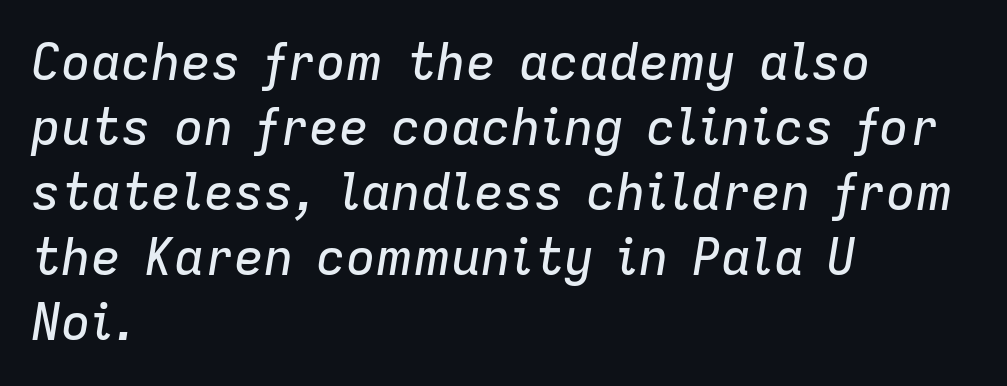
{"italic": "yes", "lean": "right", "slant_degrees": 9, "width": "normal", "stroke_contrast": "low", "x_height": "medium", "monospaced": "no", "underline": "no", "align": "left", "line_spacing": "normal", "line_spacing_ratio": 1.3, "letter_spacing": "normal", "letter_spacing_em": 0.0, "glyph_px": 50}
